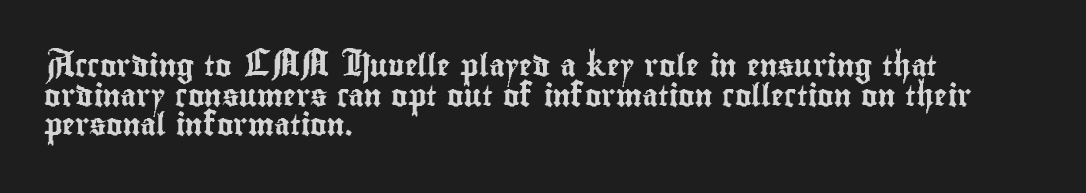
The passage shown stacks its lines at a standard gap. Look at the tracking — it's just the regular setting, nothing added. A typesetter would mark this as roman, not italic. Underlining? Definitely not there. One-word summary of the alignment: left.
